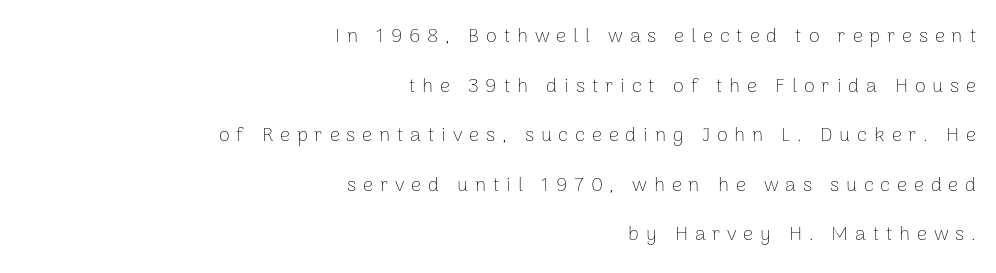
How would I describe the line gaps? Wide and relaxed. One-word summary of the alignment: right. Unbolded letterforms with no extra heft. Compared with typical body copy, the letter spacing here is much looser.
